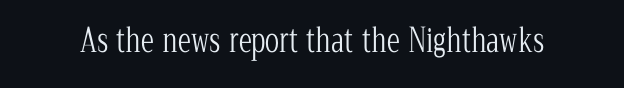
{"serif": "yes", "italic": "no", "bold": "no", "weight": "light", "width": "condensed", "stroke_contrast": "low", "x_height": "medium", "monospaced": "no", "underline": "no", "letter_spacing": "normal", "letter_spacing_em": 0.0, "glyph_px": 33}
